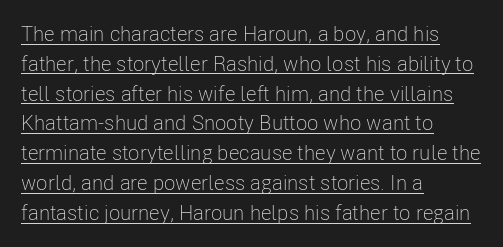
{"italic": "no", "bold": "no", "underline": "yes", "align": "left", "line_spacing": "normal", "line_spacing_ratio": 1.42, "letter_spacing": "normal", "letter_spacing_em": 0.0, "glyph_px": 21}
